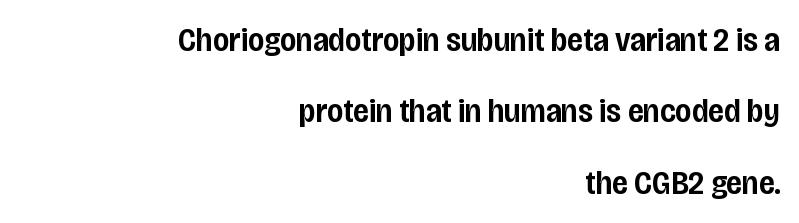
This sample trades compactness for vertical openness between lines. This sample is right-justified, so line beginnings fall wherever the words allow. In terms of letterspacing, this is plain default setting. Font category for this specimen: sans-serif. These lines were composed using upright roman letters. Do the characters align in a grid? No, the font is proportional.
